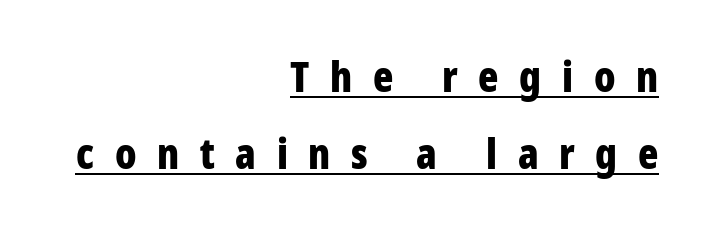
{"serif": "no", "italic": "no", "bold": "yes", "weight": "bold", "width": "condensed", "stroke_contrast": "low", "x_height": "medium", "monospaced": "no", "underline": "yes", "align": "right", "line_spacing_ratio": 1.83, "letter_spacing": "wide", "letter_spacing_em": 0.49, "glyph_px": 42}
